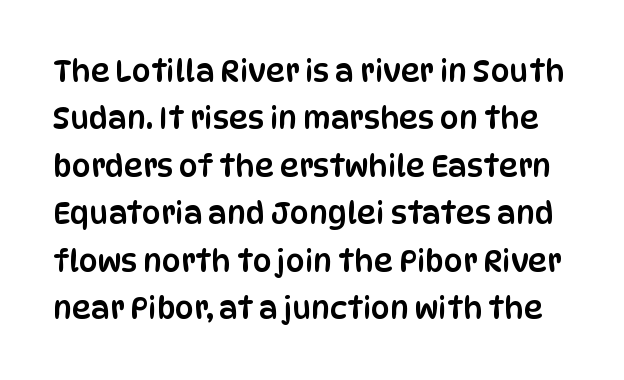
Q: Is the text italic (slanted)? A: No, it is upright.
Q: Is the typeface a serif or a sans-serif typeface? A: Sans-serif.
Q: Is the text underlined? A: No.
Q: Is the spacing between letters normal or unusually wide? A: Normal.
Q: Is the spacing between lines tight, normal or loose? A: Normal.
Q: Width (condensed, normal, or wide)? A: Condensed.
Q: Stroke contrast? A: Low.
Q: x-height? A: Large.
Q: Monospaced? A: No.
